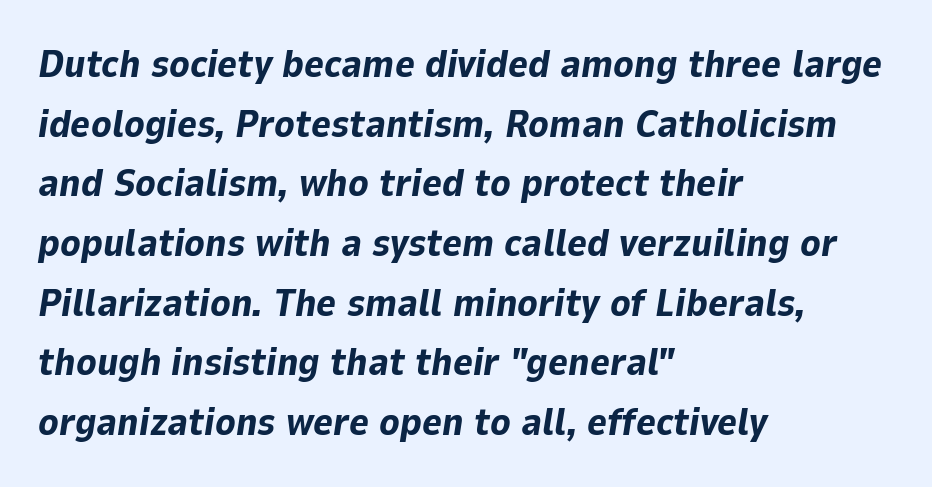
The image shows 38 px bold type, italic (leaning right); set left-aligned, normal line spacing (1.57x), normal letter spacing, not underlined; low stroke contrast and a medium x-height.
